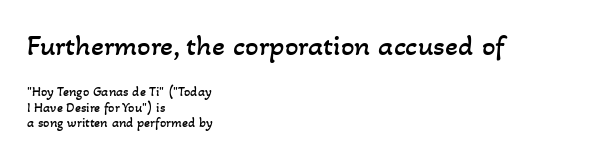
{"bold": "no", "weight": "regular", "width": "normal", "stroke_contrast": "low", "x_height": "small", "monospaced": "no", "underline": "no", "align": "left", "line_spacing": "tight", "line_spacing_ratio": 1.08, "letter_spacing": "normal", "letter_spacing_em": 0.0, "larger_block": "first", "size_ratio": 2.14, "glyph_px": 30}
